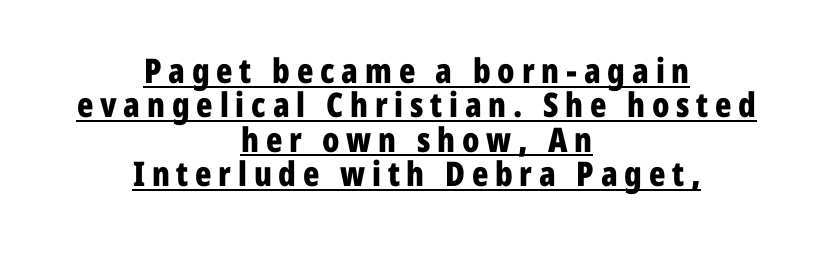
Characters follow at a spacing far wider than the type designer built in. The typesetting leans heavy: a genuine bold. No italicization has been applied; the sample stays upright. These lines are rendered in a variable-pitch font. The leading is snug, giving the passage a crowded texture. A sans-serif font was chosen for this passage.
